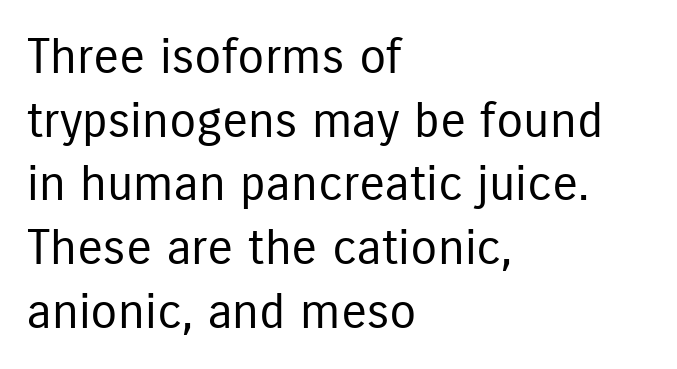
Q: Is the text bold? A: No.
Q: Is the text italic (slanted)? A: No, it is upright.
Q: Is the typeface a serif or a sans-serif typeface? A: Sans-serif.
Q: Is the text underlined? A: No.
Q: How is the paragraph aligned? A: Left-aligned.
Q: Is the spacing between letters normal or unusually wide? A: Normal.
Q: Is the spacing between lines tight, normal or loose? A: Normal.
Q: Width (condensed, normal, or wide)? A: Condensed.
Q: Stroke contrast? A: Low.
Q: x-height? A: Medium.
Q: Monospaced? A: No.
